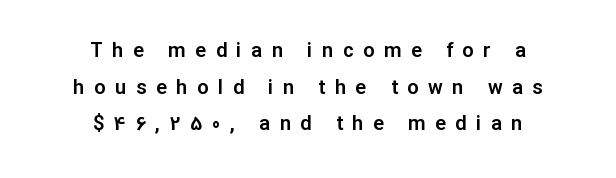
{"italic": "no", "underline": "no", "align": "center", "line_spacing_ratio": 1.83, "letter_spacing": "wide", "letter_spacing_em": 0.48, "glyph_px": 20}
